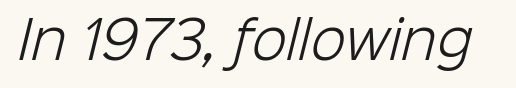
Q: Is the text bold? A: No.
Q: Is the typeface a serif or a sans-serif typeface? A: Sans-serif.
Q: Is the text underlined? A: No.
Q: Is the spacing between letters normal or unusually wide? A: Normal.
Q: Width (condensed, normal, or wide)? A: Normal.
Q: Stroke contrast? A: Low.
Q: x-height? A: Medium.
Q: Monospaced? A: No.
